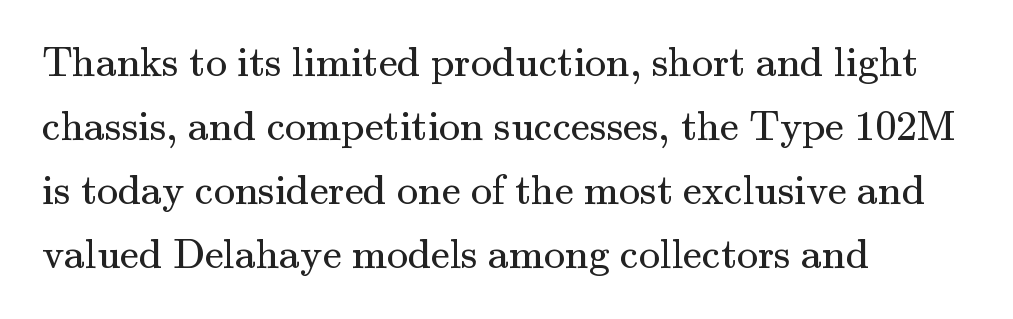
Q: Is the text bold? A: No.
Q: Is the text italic (slanted)? A: No, it is upright.
Q: Is the typeface a serif or a sans-serif typeface? A: Serif.
Q: Is the text underlined? A: No.
Q: How is the paragraph aligned? A: Left-aligned.
Q: Is the spacing between letters normal or unusually wide? A: Normal.
Q: Is the spacing between lines tight, normal or loose? A: Normal.
Q: Width (condensed, normal, or wide)? A: Normal.
Q: Stroke contrast? A: Medium.
Q: x-height? A: Small.
Q: Monospaced? A: No.
